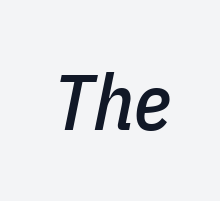
The image shows 79 px condensed type, italic (leaning right); set normal letter spacing, not underlined; low stroke contrast and a medium x-height.
